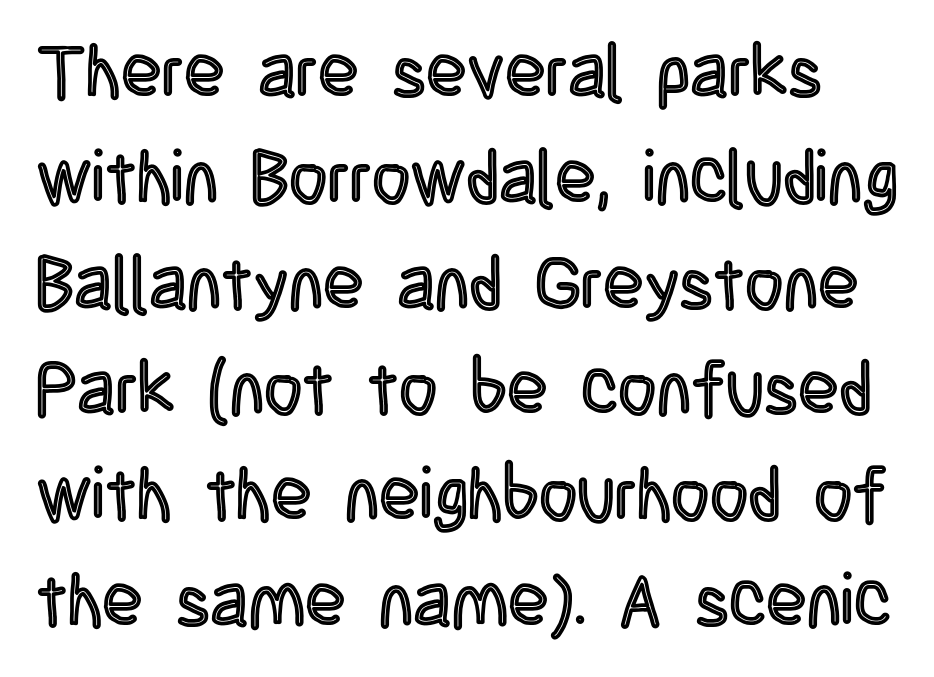
Does the lettering tilt? It doesn't — this is upright. The gaps between neighbouring characters are ordinary and unremarkable. Is this a fixed-width face? No — the glyphs have proportional, varying widths. Each new line begins a customary step beneath the previous one. Words float on clear page, feet unadorned.
